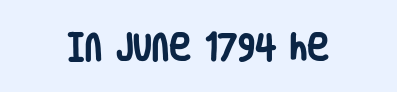
{"serif": "no", "italic": "no", "bold": "yes", "weight": "heavy", "width": "condensed", "stroke_contrast": "low", "x_height": "large", "monospaced": "no", "underline": "no", "letter_spacing": "normal", "letter_spacing_em": 0.0, "glyph_px": 30}
